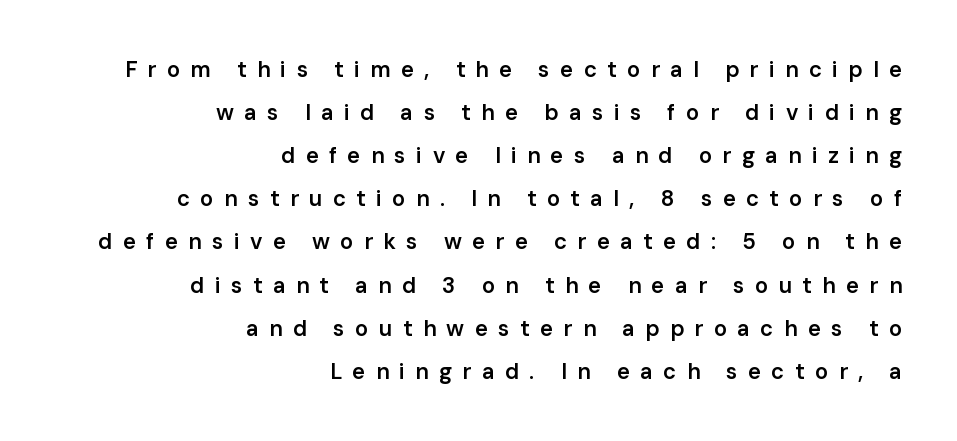
The image shows 22 px text type, upright; set right-aligned, loose line spacing (1.96x), unusually wide letter spacing (+0.47 em), not underlined.
